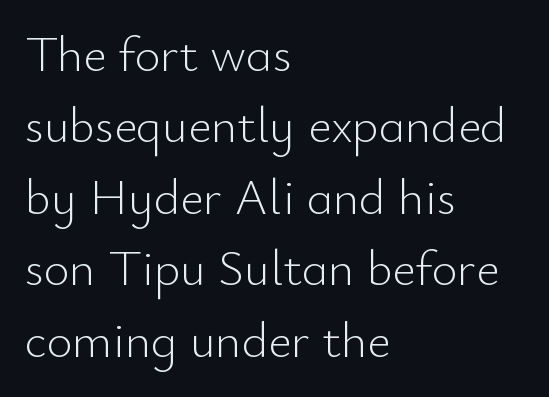
The image shows 50 px light sans-serif type, upright; set left-aligned, normal line spacing (1.43x), normal letter spacing, not underlined; low stroke contrast and a small x-height.
